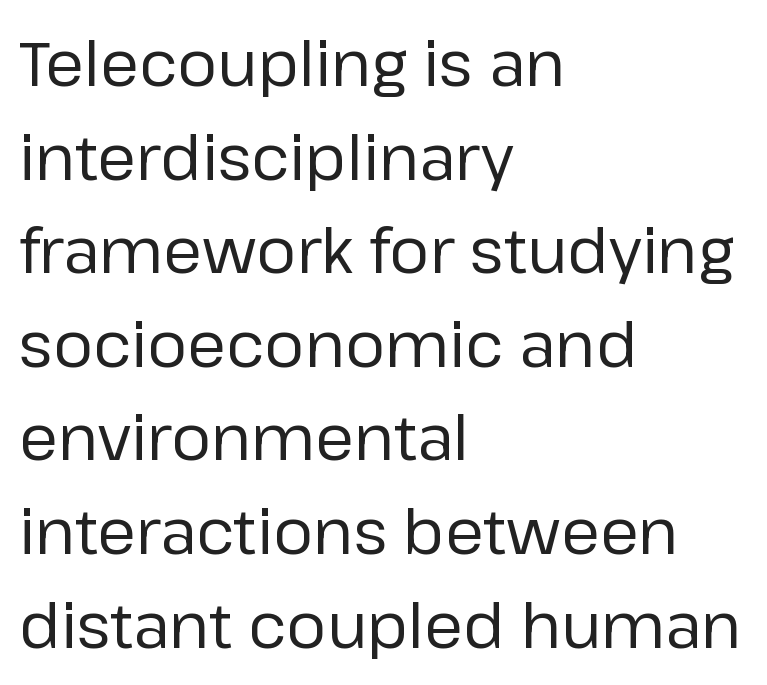
{"serif": "no", "italic": "no", "bold": "no", "weight": "regular", "width": "normal", "stroke_contrast": "low", "x_height": "medium", "monospaced": "no", "underline": "no", "align": "left", "line_spacing": "normal", "line_spacing_ratio": 1.51, "letter_spacing": "normal", "letter_spacing_em": 0.0, "glyph_px": 62}
